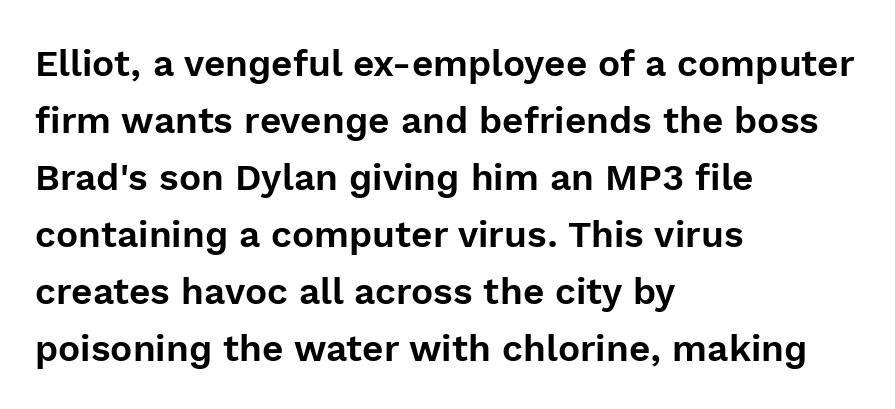
Line beginnings align vertically; line endings do not. Students, note that the glyphs here touch the page at normal intervals. Letters rest on an invisible, unmarked baseline. Tall strokes in this sample are plumb rather than angled. In terms of leading, this rendering sits right in the middle. To sum up the face: it is a sans, with no serifs.
